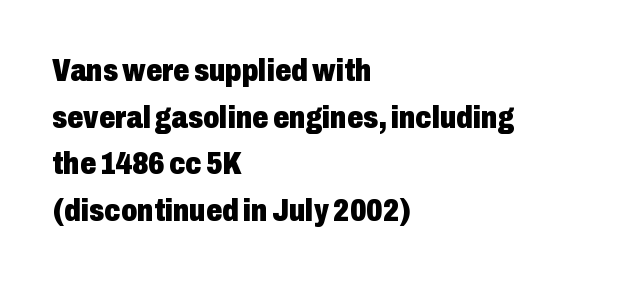
The image shows 32 px heavy, condensed sans-serif type, upright; set left-aligned, normal line spacing (1.46x), normal letter spacing, not underlined; low stroke contrast and a medium x-height.
